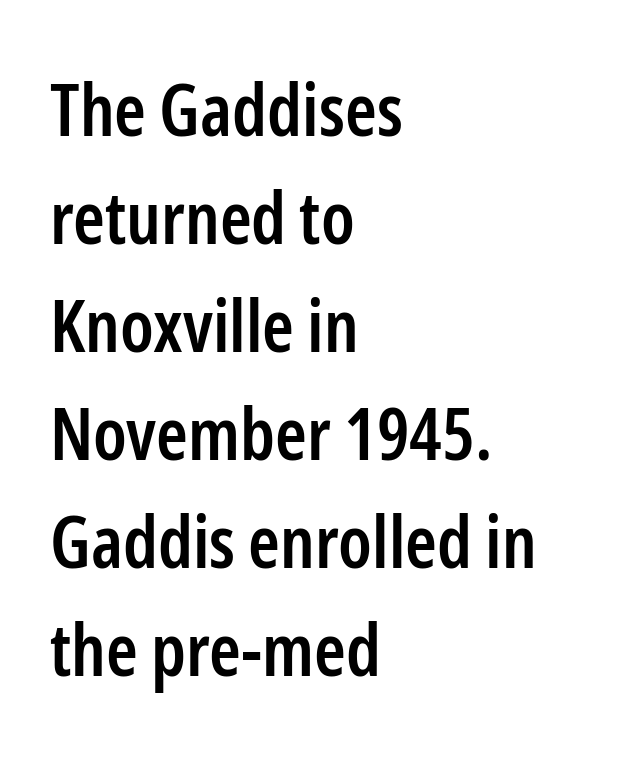
The image shows 72 px semibold, condensed sans-serif type, upright; set left-aligned, normal line spacing (1.5x), normal letter spacing, not underlined; low stroke contrast and a medium x-height.
